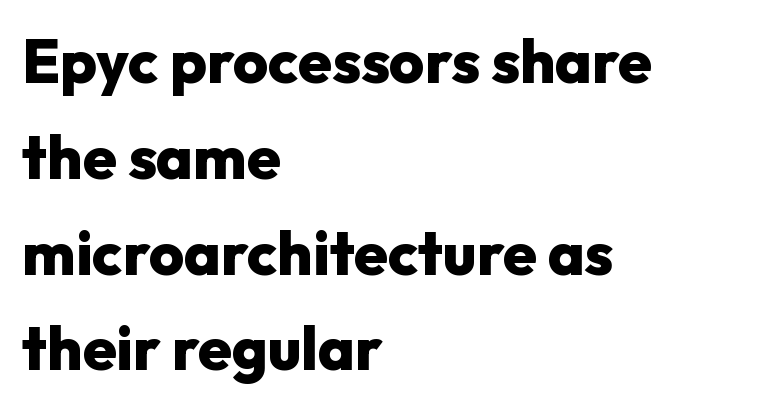
The image shows 61 px heavy sans-serif type, upright; set left-aligned, normal line spacing (1.57x), normal letter spacing, not underlined; low stroke contrast and a medium x-height.
